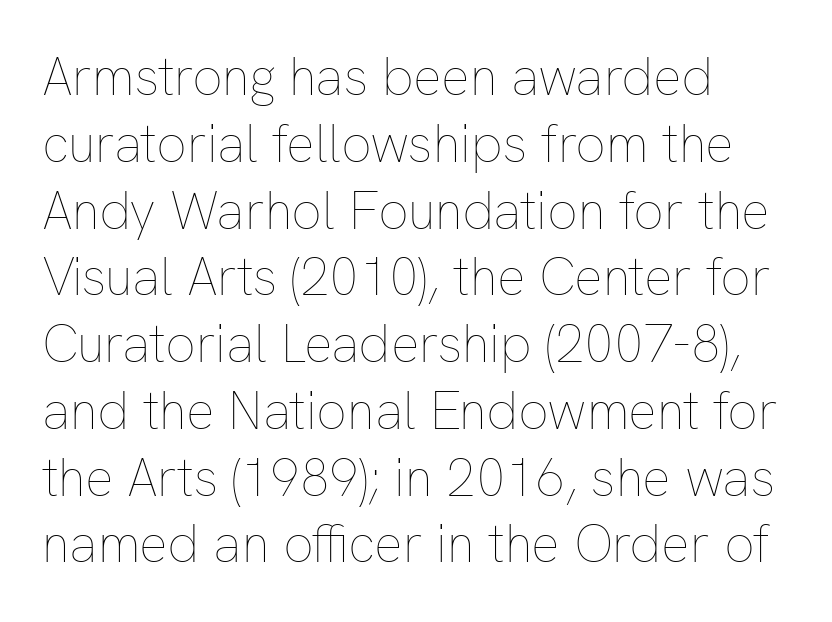
{"italic": "no", "bold": "no", "weight": "thin", "width": "normal", "stroke_contrast": "low", "x_height": "medium", "monospaced": "no", "underline": "no", "align": "left", "line_spacing": "normal", "line_spacing_ratio": 1.26, "letter_spacing": "normal", "letter_spacing_em": 0.0, "glyph_px": 53}
